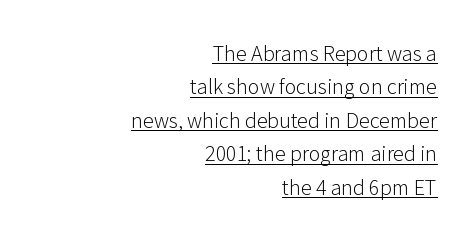
This rendering uses right alignment, leaving the left contour irregular. You can see a thin bar hugging the bottom of the glyphs. Quick note: interline space is typical. The weight would be labelled regular, book, light, or lighter still.
